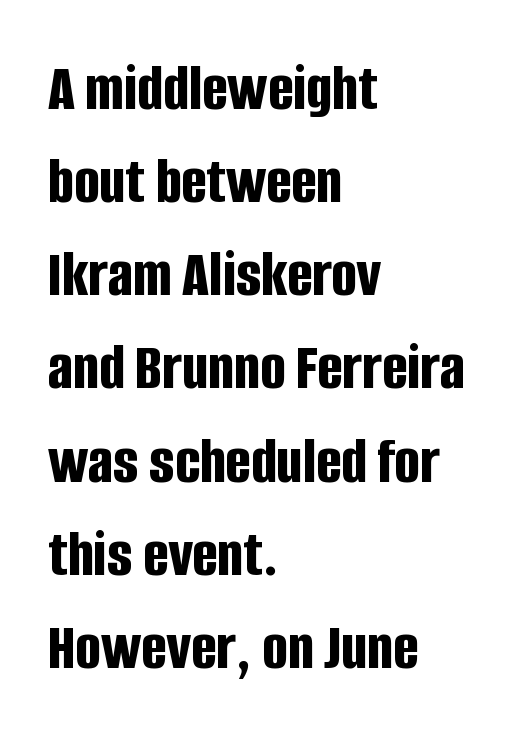
The image shows 67 px bold, condensed sans-serif type, upright; set left-aligned, normal line spacing (1.39x), normal letter spacing, not underlined; low stroke contrast and a large x-height.
